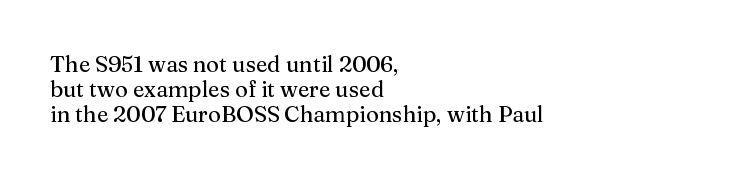
Q: Is the text italic (slanted)? A: No, it is upright.
Q: Is the text underlined? A: No.
Q: How is the paragraph aligned? A: Left-aligned.
Q: Is the spacing between letters normal or unusually wide? A: Normal.
Q: Is the spacing between lines tight, normal or loose? A: Tight.
